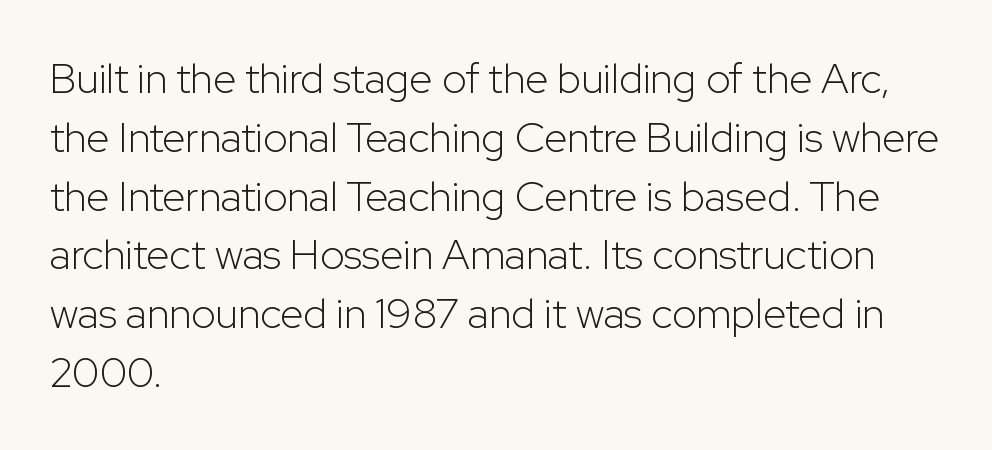
{"serif": "no", "italic": "no", "bold": "no", "weight": "light", "width": "normal", "stroke_contrast": "low", "x_height": "medium", "monospaced": "no", "underline": "no", "align": "left", "line_spacing": "normal", "line_spacing_ratio": 1.4, "letter_spacing": "normal", "letter_spacing_em": 0.0, "glyph_px": 42}
